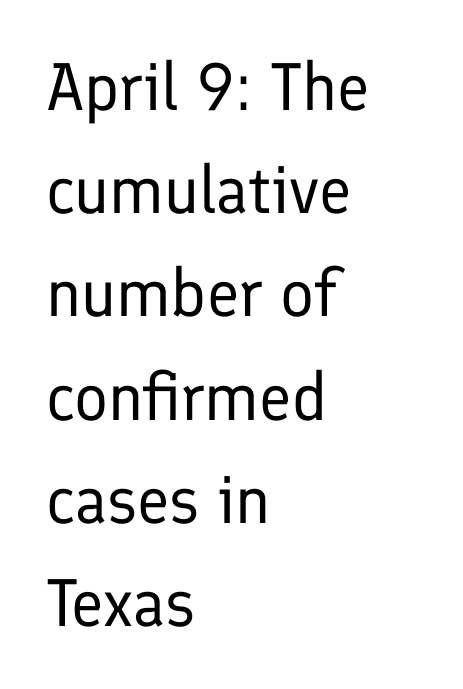
The image shows 67 px regular-weight sans-serif type, upright; set left-aligned, normal line spacing (1.54x), normal letter spacing, not underlined; low stroke contrast and a medium x-height.
